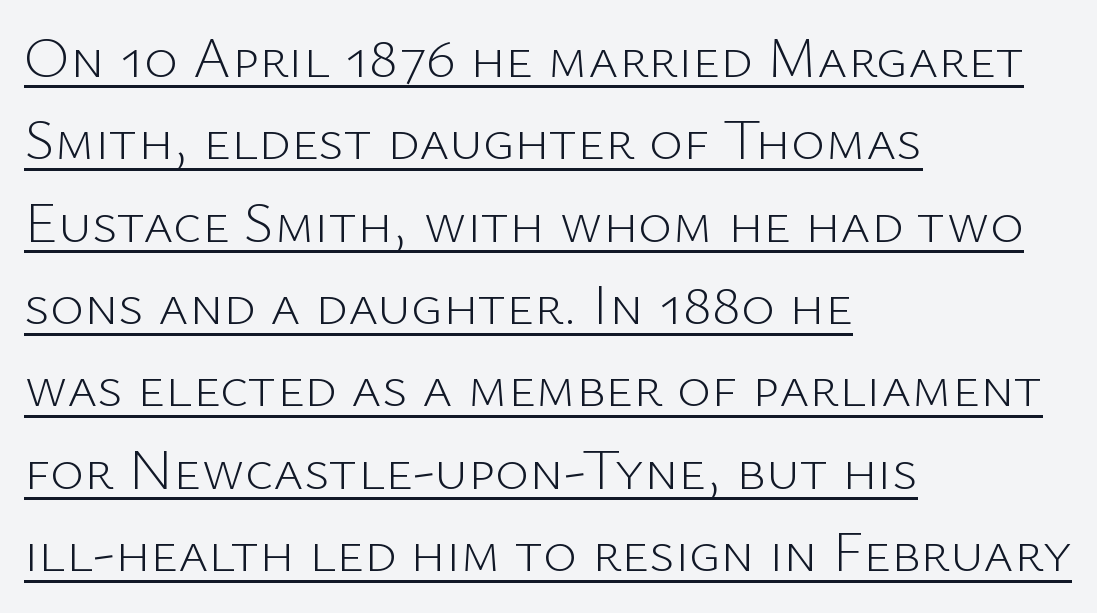
{"serif": "no", "italic": "no", "bold": "no", "weight": "light", "width": "normal", "stroke_contrast": "low", "x_height": "medium", "monospaced": "no", "underline": "yes", "align": "left", "line_spacing": "normal", "line_spacing_ratio": 1.42, "letter_spacing": "normal", "letter_spacing_em": 0.0, "glyph_px": 58}
